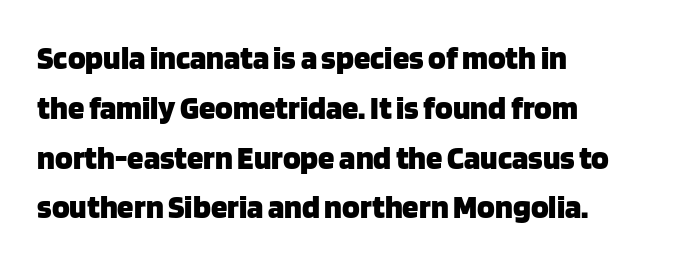
The glyphs are unaccompanied by any horizontal stroke below them. This is the regular roman posture of the typeface. Serif or sans? Sans — the stroke terminals are bare. The designer left line spacing at the default. Each letter keeps its own natural width here, so spacing adapts to shape. Alignment: flush left.
